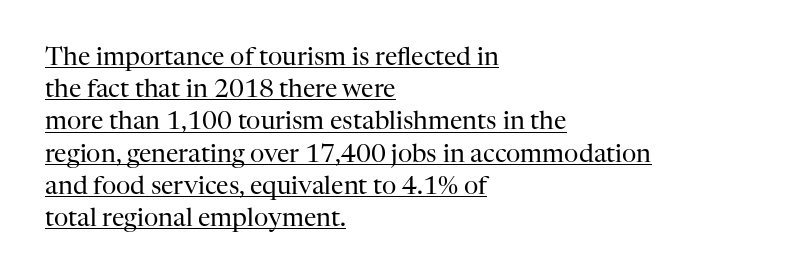
The image shows 25 px text type, upright; set left-aligned, normal line spacing (1.29x), normal letter spacing, underlined.
